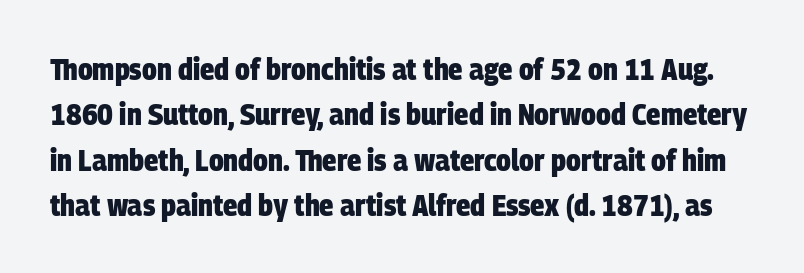
{"serif": "no", "bold": "yes", "weight": "heavy", "width": "condensed", "stroke_contrast": "low", "x_height": "large", "monospaced": "no", "underline": "no", "line_spacing": "normal", "line_spacing_ratio": 1.51, "letter_spacing": "normal", "letter_spacing_em": 0.0, "glyph_px": 30}
